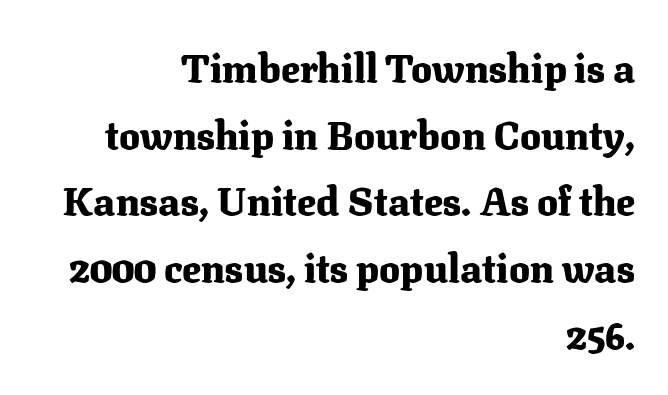
Q: Is the text bold? A: Yes.
Q: Is the text italic (slanted)? A: No, it is upright.
Q: Is the typeface a serif or a sans-serif typeface? A: Serif.
Q: Is the text underlined? A: No.
Q: How is the paragraph aligned? A: Right-aligned.
Q: Is the spacing between letters normal or unusually wide? A: Normal.
Q: Width (condensed, normal, or wide)? A: Normal.
Q: Stroke contrast? A: Medium.
Q: x-height? A: Medium.
Q: Monospaced? A: No.
